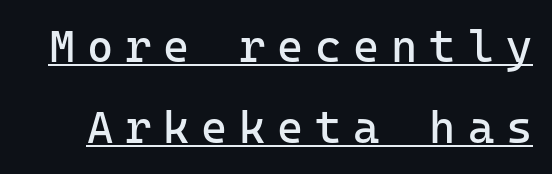
The image shows 45 px regular-weight sans-serif type, upright, monospaced; set line spacing 1.79x, unusually wide letter spacing (+0.26 em), underlined; low stroke contrast and a medium x-height.
